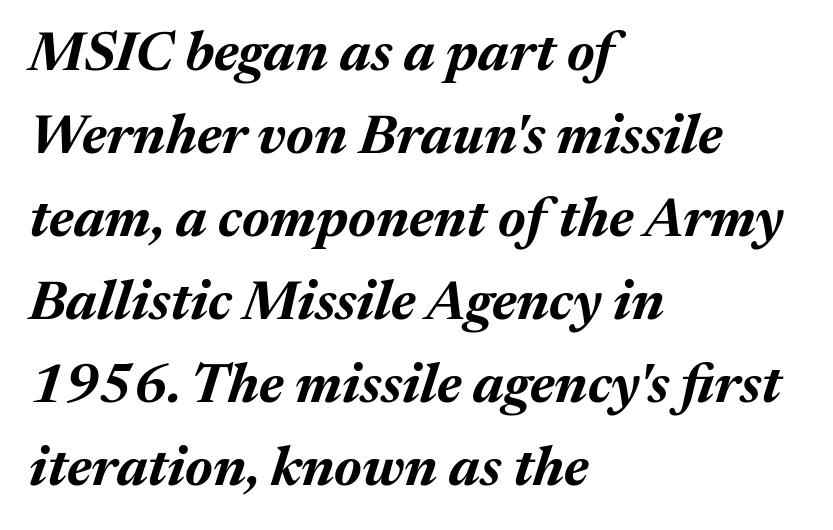
{"italic": "yes", "lean": "right", "slant_degrees": 17, "bold": "yes", "weight": "bold", "width": "normal", "stroke_contrast": "medium", "x_height": "medium", "monospaced": "no", "underline": "no", "align": "left", "line_spacing": "normal", "line_spacing_ratio": 1.51, "letter_spacing": "normal", "letter_spacing_em": 0.0, "glyph_px": 55}
